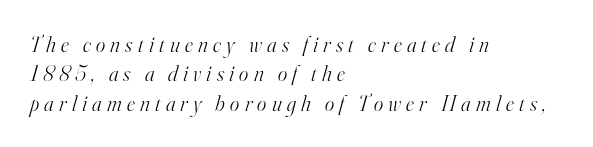
{"italic": "yes", "lean": "right", "slant_degrees": 16, "bold": "no", "underline": "no", "align": "left", "line_spacing": "normal", "line_spacing_ratio": 1.34, "letter_spacing": "wide", "letter_spacing_em": 0.24, "glyph_px": 22}
